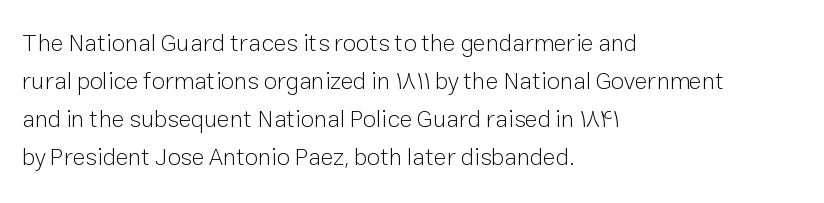
{"italic": "no", "bold": "no", "underline": "no", "align": "left", "line_spacing": "normal", "line_spacing_ratio": 1.59, "letter_spacing": "normal", "letter_spacing_em": 0.0, "glyph_px": 24}
